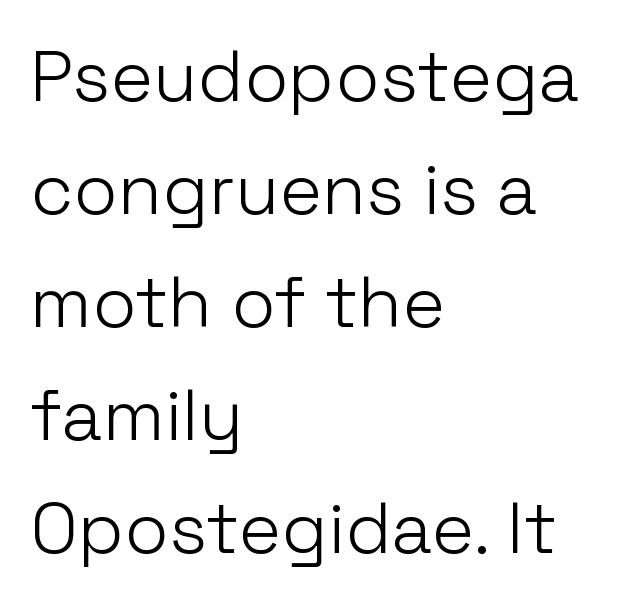
{"serif": "no", "italic": "no", "bold": "no", "weight": "light", "width": "normal", "stroke_contrast": "low", "x_height": "medium", "monospaced": "no", "underline": "no", "align": "left", "line_spacing": "normal", "line_spacing_ratio": 1.57, "letter_spacing": "normal", "letter_spacing_em": 0.0, "glyph_px": 72}
